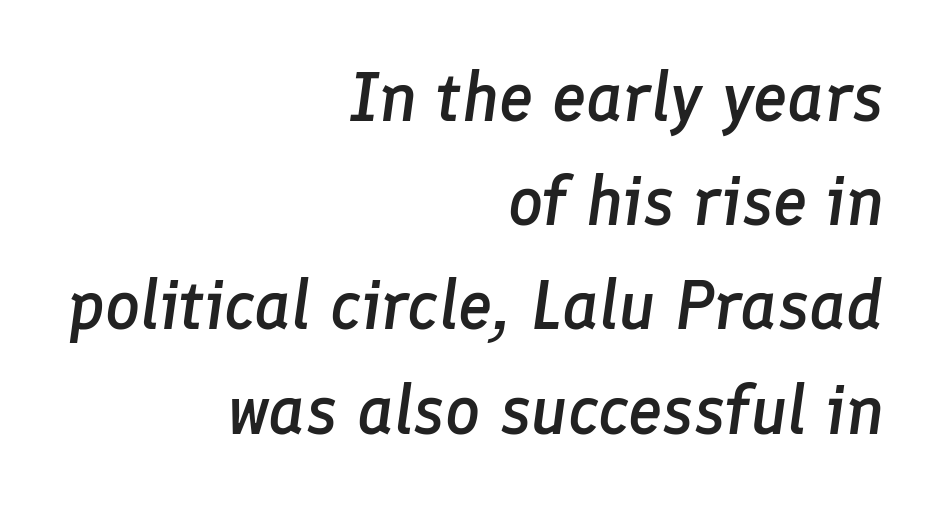
{"italic": "yes", "lean": "right", "slant_degrees": 8, "bold": "semi", "weight": "semibold", "width": "normal", "stroke_contrast": "low", "x_height": "medium", "monospaced": "no", "underline": "no", "align": "right", "line_spacing": "normal", "line_spacing_ratio": 1.51, "letter_spacing": "normal", "letter_spacing_em": 0.0, "glyph_px": 69}
